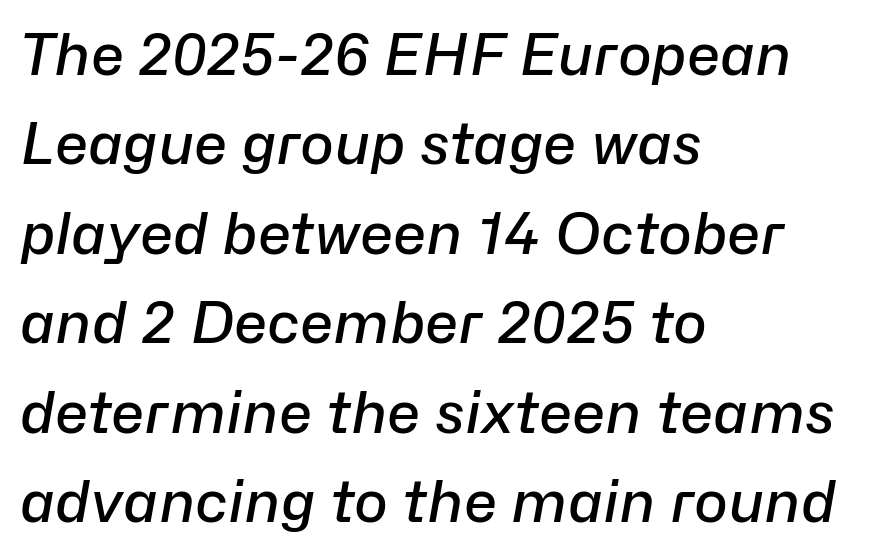
Q: Is the text bold? A: Semi-bold.
Q: Is the text italic (slanted)? A: Yes, it leans right by about 10 degrees.
Q: Is the text underlined? A: No.
Q: How is the paragraph aligned? A: Left-aligned.
Q: Is the spacing between letters normal or unusually wide? A: Normal.
Q: Is the spacing between lines tight, normal or loose? A: Normal.
Q: Width (condensed, normal, or wide)? A: Normal.
Q: Stroke contrast? A: Low.
Q: x-height? A: Medium.
Q: Monospaced? A: No.
